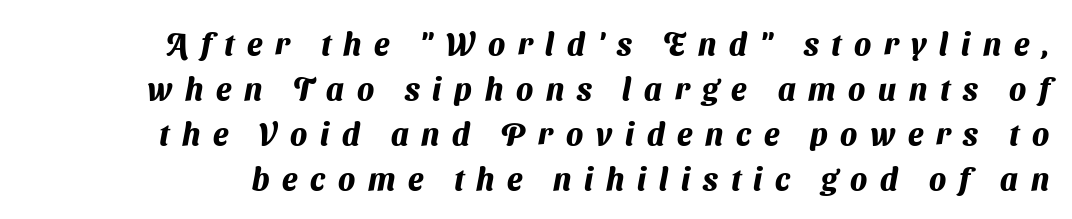
Q: Is the text bold? A: Yes.
Q: Is the typeface a serif or a sans-serif typeface? A: Sans-serif.
Q: Is the text underlined? A: No.
Q: Is the spacing between letters normal or unusually wide? A: Unusually wide.
Q: Is the spacing between lines tight, normal or loose? A: Normal.
Q: Width (condensed, normal, or wide)? A: Normal.
Q: Stroke contrast? A: Medium.
Q: x-height? A: Medium.
Q: Monospaced? A: No.
